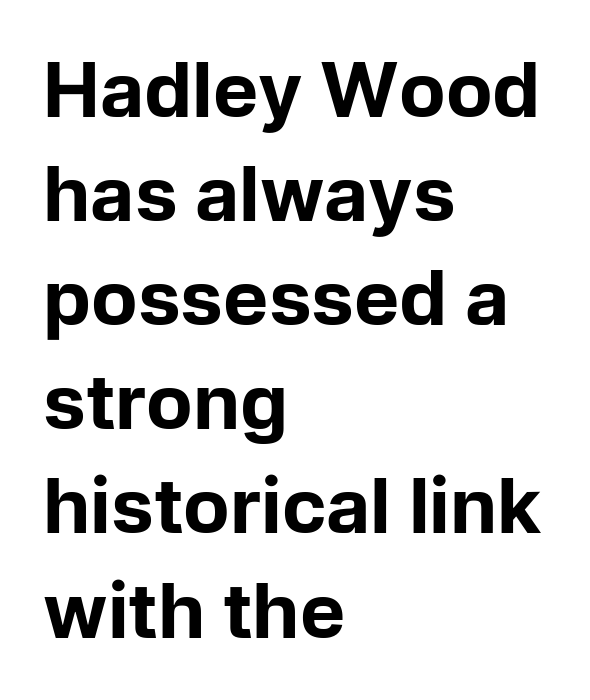
In CSS terms this would be text-align: left. The line-height multiplier appears to be the usual default. Does the lettering tilt? It doesn't — this is upright. Quick note: underline off.
